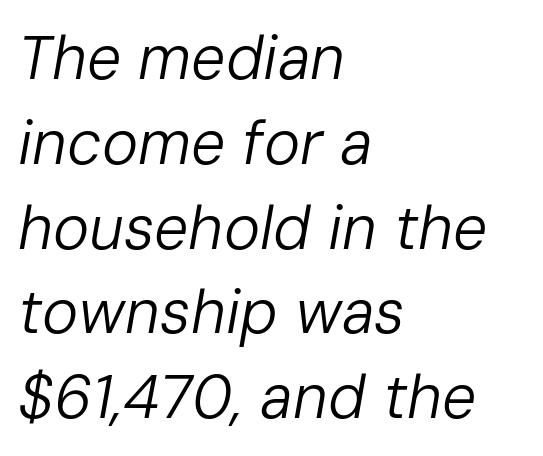
In terms of posture, this sample is oblique. Is there much room between lines? A standard amount, neither cramped nor airy. The baseline area is clear. Is this a fixed-width face? No — the glyphs have proportional, varying widths. Left-aligned paragraph, ragged on the right.
